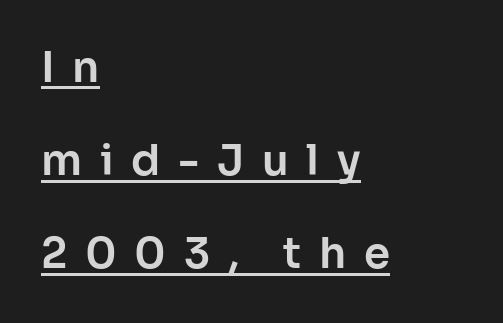
Rows of type keep a wide berth in the vertical direction. Regarding serifs, this sample does without them. Tracking value appears strongly positive — letters spread wide. Posture: straight, roman, zero tilt.
